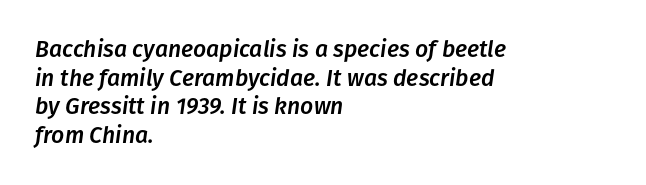
Alignment: flush left. Yep, that's italic — everything's leaning. In terms of letterspacing, this is plain default setting. Anything drawn beneath the words? Only blank space.
